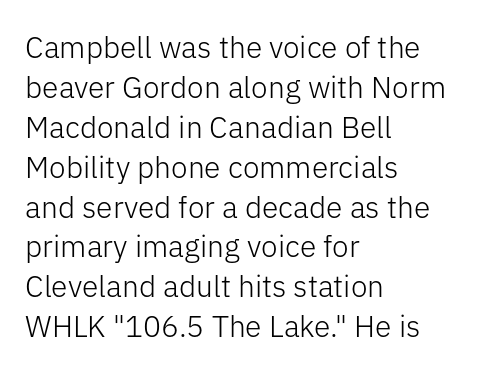
Q: Is the text bold? A: No.
Q: Is the text italic (slanted)? A: No, it is upright.
Q: Is the typeface a serif or a sans-serif typeface? A: Sans-serif.
Q: Is the text underlined? A: No.
Q: How is the paragraph aligned? A: Left-aligned.
Q: Is the spacing between letters normal or unusually wide? A: Normal.
Q: Is the spacing between lines tight, normal or loose? A: Normal.
Q: Width (condensed, normal, or wide)? A: Normal.
Q: Stroke contrast? A: Low.
Q: x-height? A: Medium.
Q: Monospaced? A: No.
